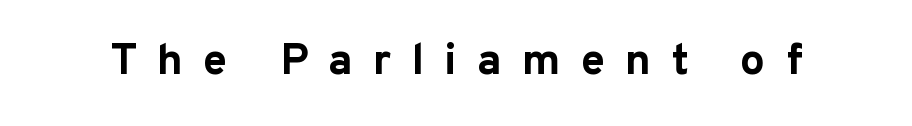
Someone cranked the tracking dial way up on this one. The face used here is a sans, in the tradition of grotesques and geometrics. The face used here is proportionally spaced, like ordinary book or web type. Plain, unruled lines of type.
